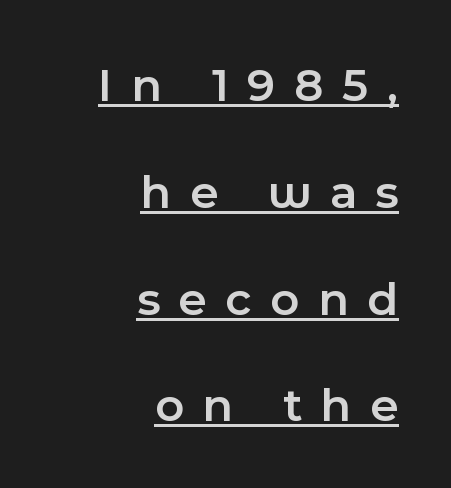
Character widths vary here, with narrow letters taking less room than wide ones. The glyphs in this specimen are sans serif. The font is running at a semibold setting, under full bold. Each line ends at the same right margin while the left side varies.
